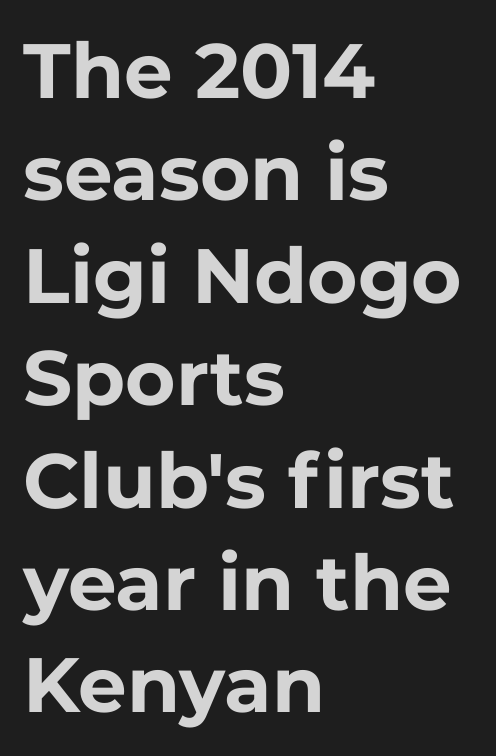
{"serif": "no", "italic": "no", "bold": "yes", "weight": "bold", "width": "normal", "stroke_contrast": "low", "x_height": "medium", "monospaced": "no", "underline": "no", "align": "left", "line_spacing": "normal", "line_spacing_ratio": 1.33, "letter_spacing": "normal", "letter_spacing_em": 0.0, "glyph_px": 77}
